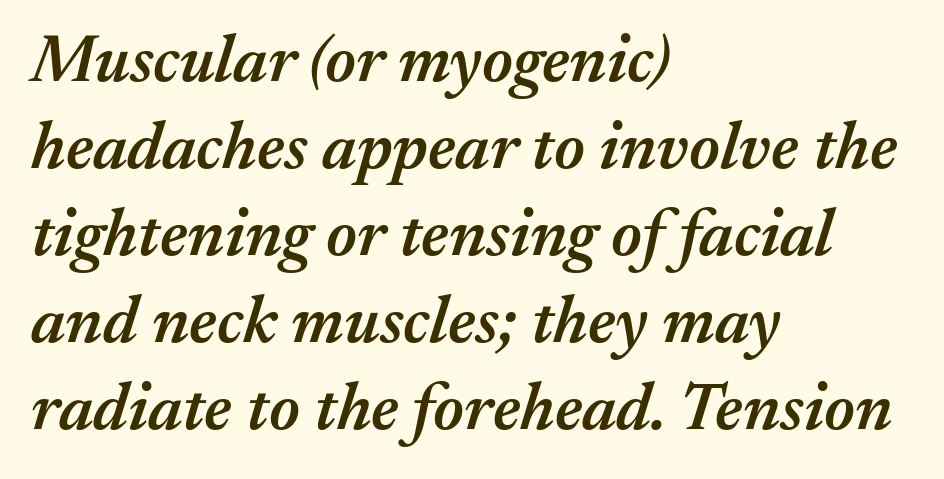
The image shows 67 px semibold type, italic (leaning right); set left-aligned, normal line spacing (1.3x), normal letter spacing, not underlined; medium stroke contrast and a medium x-height.
